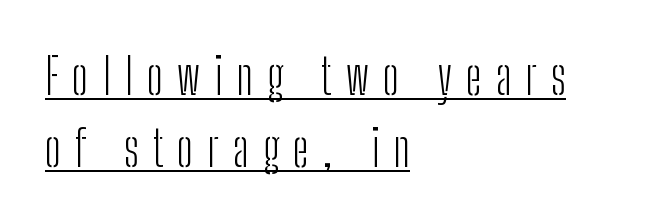
The image shows 50 px light, condensed sans-serif type, upright; set left-aligned, normal line spacing (1.44x), unusually wide letter spacing (+0.28 em), underlined; low stroke contrast and a medium x-height.
